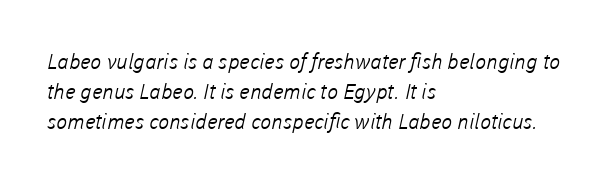
Q: Is the text bold? A: No.
Q: Is the text underlined? A: No.
Q: How is the paragraph aligned? A: Left-aligned.
Q: Is the spacing between letters normal or unusually wide? A: Normal.
Q: Is the spacing between lines tight, normal or loose? A: Normal.
